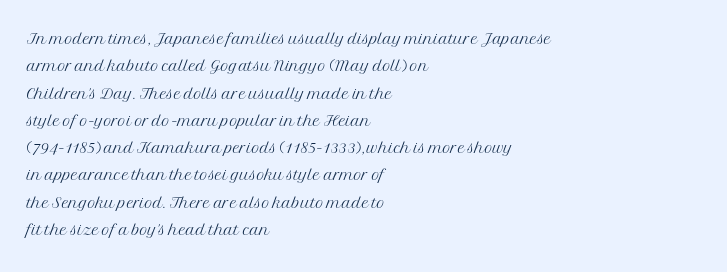
The image shows 22 px text type; set left-aligned, line spacing 1.24x, normal letter spacing, not underlined.
